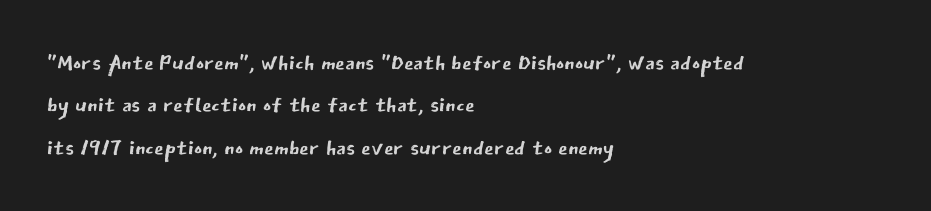
{"serif": "no", "italic": "no", "bold": "no", "weight": "regular", "width": "normal", "stroke_contrast": "low", "x_height": "medium", "monospaced": "no", "underline": "no", "align": "left", "line_spacing": "normal", "line_spacing_ratio": 1.37, "letter_spacing": "normal", "letter_spacing_em": 0.0, "glyph_px": 31}
